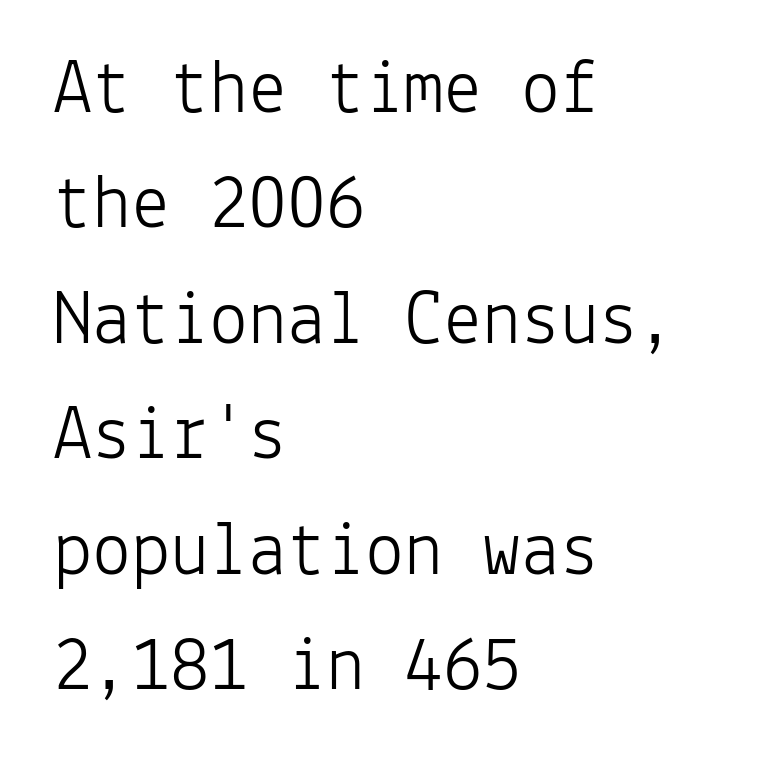
The image shows 78 px light sans-serif type, upright, monospaced; set left-aligned, normal line spacing (1.48x), normal letter spacing, not underlined; low stroke contrast and a medium x-height.
